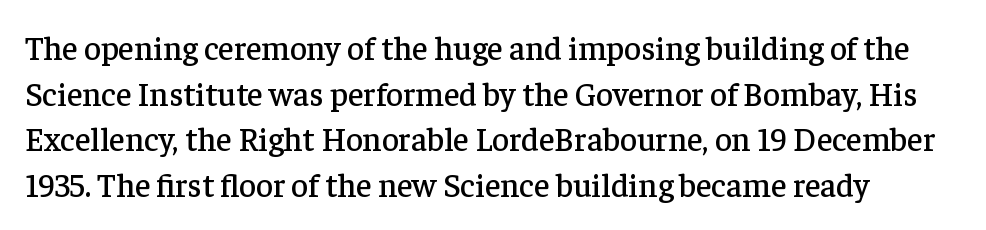
The image shows 33 px serif type, upright; set normal line spacing (1.38x), normal letter spacing, not underlined; low stroke contrast and a medium x-height.
